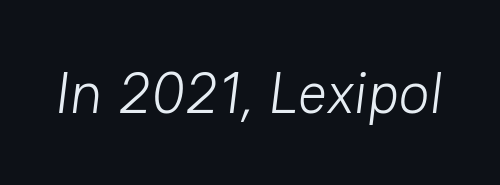
The image shows 58 px light sans-serif type; set normal letter spacing, not underlined; low stroke contrast and a medium x-height.
